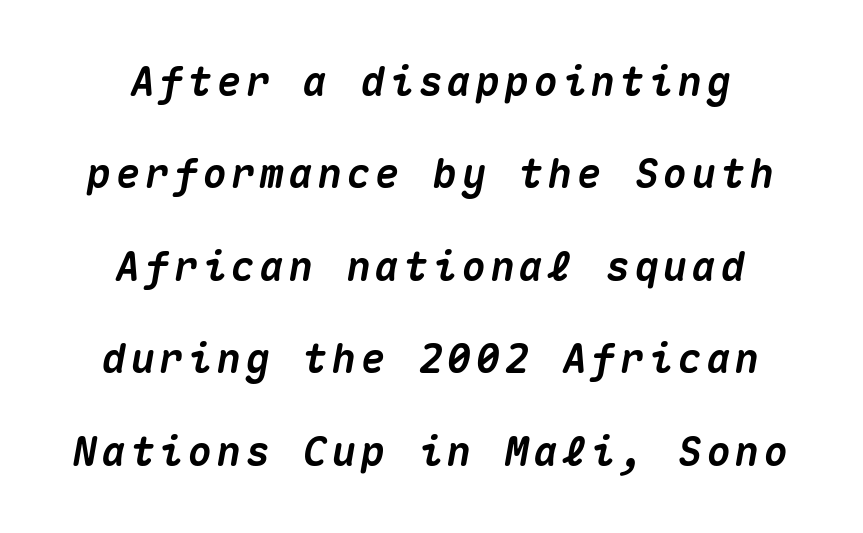
Compared with an ordinary text face, these strokes are far heavier — a full bold. Rendered with sloped, italic letterforms. Short and long lines alike share a common midpoint. Fixed-width glyphs throughout — classic coding-font behaviour.
